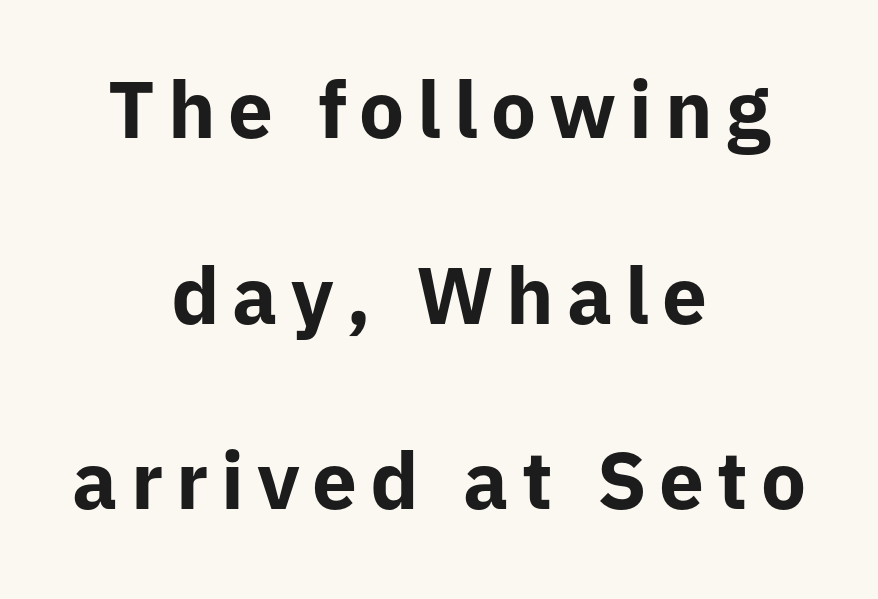
Q: Is the text bold? A: Yes.
Q: Is the text italic (slanted)? A: No, it is upright.
Q: Is the typeface a serif or a sans-serif typeface? A: Sans-serif.
Q: Is the text underlined? A: No.
Q: How is the paragraph aligned? A: Centered.
Q: Is the spacing between lines tight, normal or loose? A: Loose.
Q: Width (condensed, normal, or wide)? A: Normal.
Q: Stroke contrast? A: Low.
Q: x-height? A: Medium.
Q: Monospaced? A: No.
